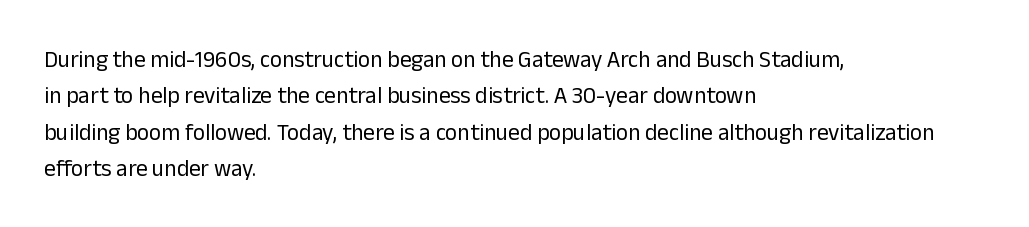
Compared with typical paragraphs, the rows here are spaced about the same. The letterforms sit at book weight or below. Ascenders rise straight up at ninety degrees. The lines are quadded left. Check the space under the baseline: it is left empty. Tracking value appears to be zero — textbook default spacing.
